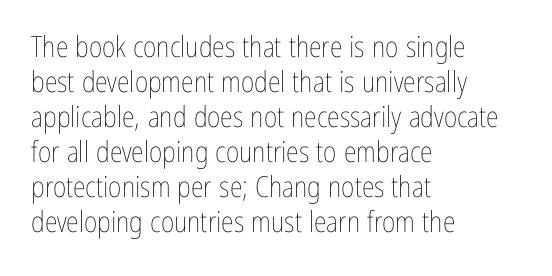
Descenders are the only things crossing below the line. The font's upright variant was chosen for this text. You could not count columns in this text — the font is proportionally spaced. Stroke mass is kept to a normal reading level or below. Tracking value appears to be zero — textbook default spacing. The lines in this sample share a left origin and differ only in where they stop.
